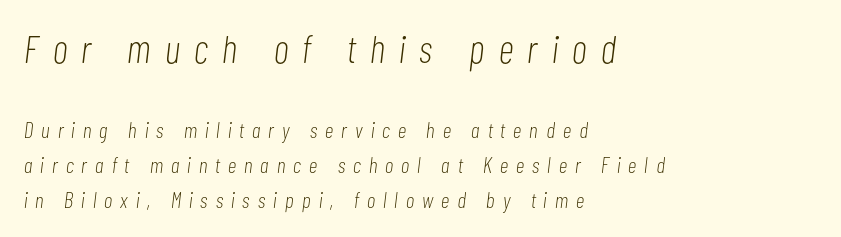
Plain, unruled lines of type. A normal amount of white space separates one row of letters from the next. No extra ink here — the face is not bold. These lines are rendered in a variable-pitch font. Short and long lines alike share a common starting point at left.
